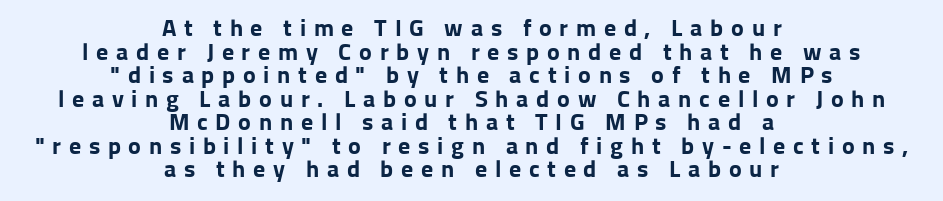
The image shows 24 px bold type, upright; set centered, tight line spacing (0.98x), unusually wide letter spacing (+0.32 em), not underlined.
